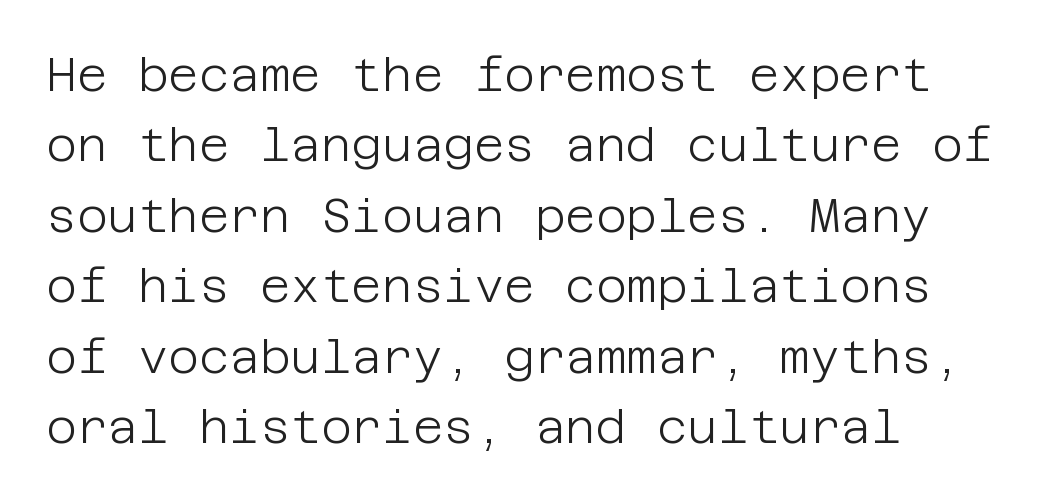
Q: Is the text bold? A: No.
Q: Is the text italic (slanted)? A: No, it is upright.
Q: Is the typeface a serif or a sans-serif typeface? A: Sans-serif.
Q: Is the text underlined? A: No.
Q: How is the paragraph aligned? A: Left-aligned.
Q: Is the spacing between letters normal or unusually wide? A: Normal.
Q: Is the spacing between lines tight, normal or loose? A: Normal.
Q: Width (condensed, normal, or wide)? A: Normal.
Q: Stroke contrast? A: Low.
Q: x-height? A: Large.
